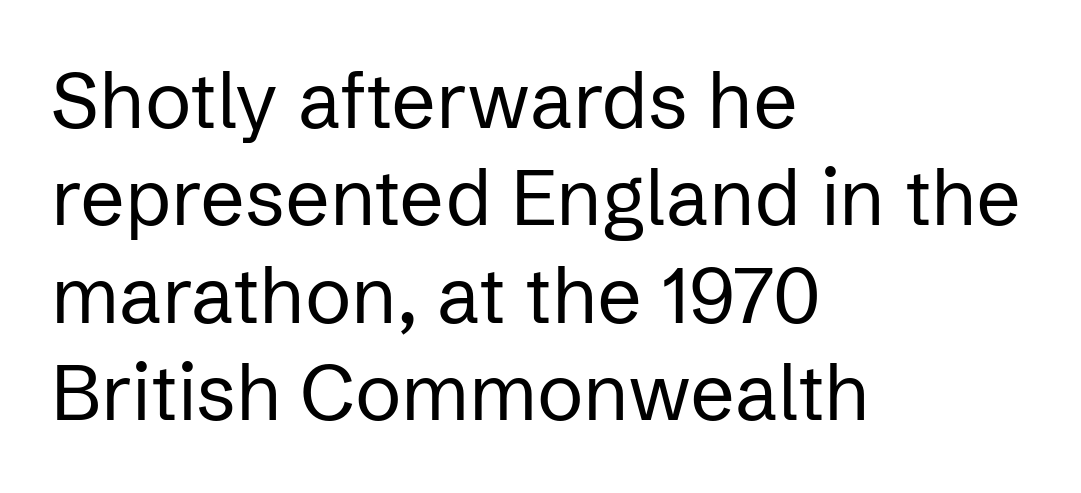
Q: Is the text bold? A: No.
Q: Is the text italic (slanted)? A: No, it is upright.
Q: Is the typeface a serif or a sans-serif typeface? A: Sans-serif.
Q: Is the text underlined? A: No.
Q: How is the paragraph aligned? A: Left-aligned.
Q: Is the spacing between letters normal or unusually wide? A: Normal.
Q: Is the spacing between lines tight, normal or loose? A: Normal.
Q: Width (condensed, normal, or wide)? A: Normal.
Q: Stroke contrast? A: Low.
Q: x-height? A: Medium.
Q: Monospaced? A: No.
